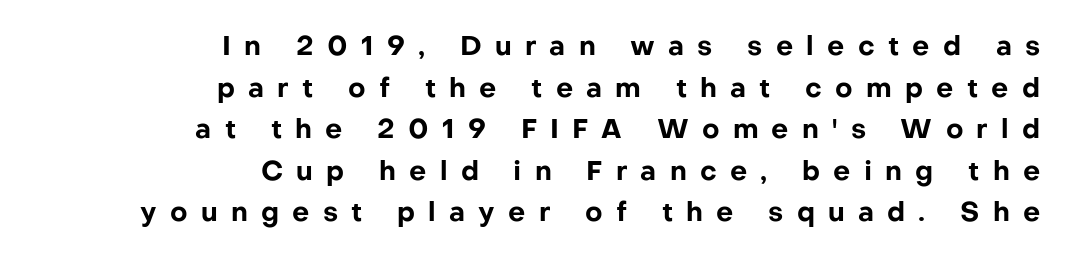
{"italic": "no", "bold": "yes", "underline": "no", "align": "right", "line_spacing": "normal", "line_spacing_ratio": 1.54, "letter_spacing": "wide", "letter_spacing_em": 0.49, "glyph_px": 27}
